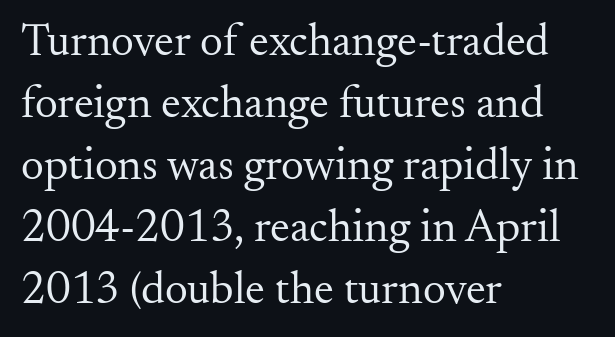
Q: Is the text bold? A: No.
Q: Is the text italic (slanted)? A: No, it is upright.
Q: Is the typeface a serif or a sans-serif typeface? A: Serif.
Q: Is the text underlined? A: No.
Q: How is the paragraph aligned? A: Left-aligned.
Q: Is the spacing between letters normal or unusually wide? A: Normal.
Q: Is the spacing between lines tight, normal or loose? A: Normal.
Q: Width (condensed, normal, or wide)? A: Normal.
Q: Stroke contrast? A: Medium.
Q: x-height? A: Small.
Q: Monospaced? A: No.
